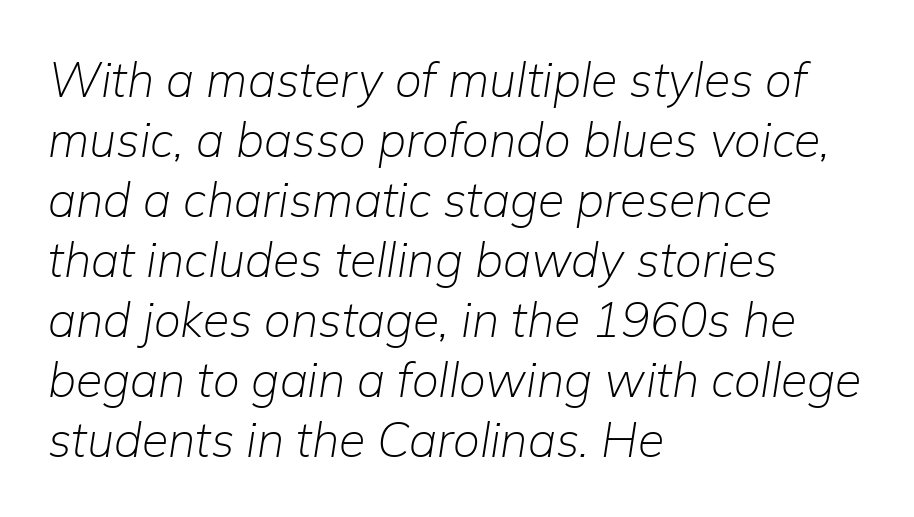
Each new line begins a customary step beneath the previous one. Weight: not bold — regular or lighter. In terms of letterspacing, this is plain default setting. Rendered with sloped, italic letterforms. Check the space under the baseline: it is left empty. Think of a printed novel: that variable character pitch is what you see here.
